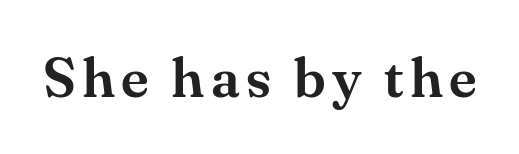
The image shows 56 px serif type, upright; set not underlined; medium stroke contrast and a small x-height.
